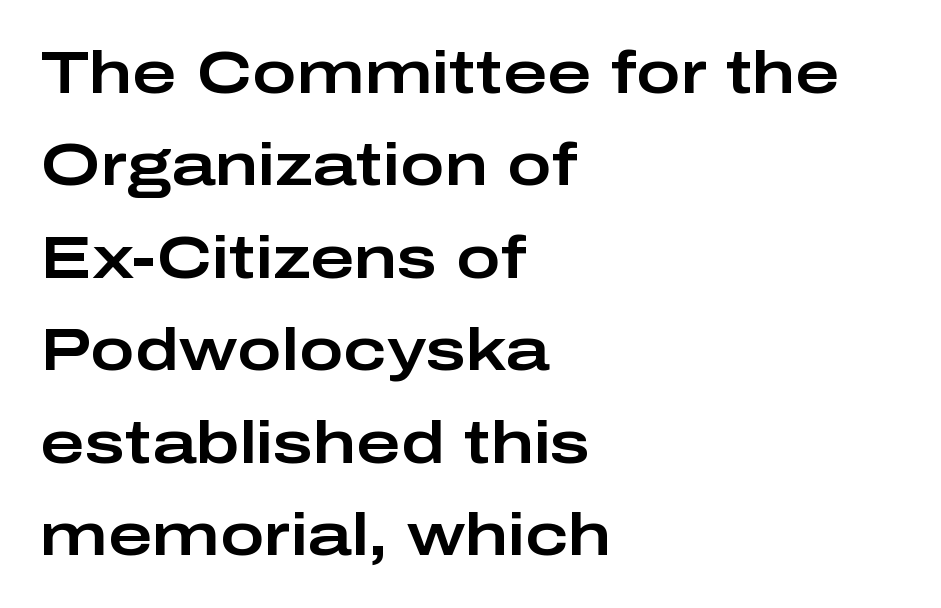
Q: Is the text italic (slanted)? A: No, it is upright.
Q: Is the typeface a serif or a sans-serif typeface? A: Sans-serif.
Q: Is the text underlined? A: No.
Q: How is the paragraph aligned? A: Left-aligned.
Q: Is the spacing between letters normal or unusually wide? A: Normal.
Q: Is the spacing between lines tight, normal or loose? A: Normal.
Q: Width (condensed, normal, or wide)? A: Wide.
Q: Stroke contrast? A: Low.
Q: x-height? A: Medium.
Q: Monospaced? A: No.
